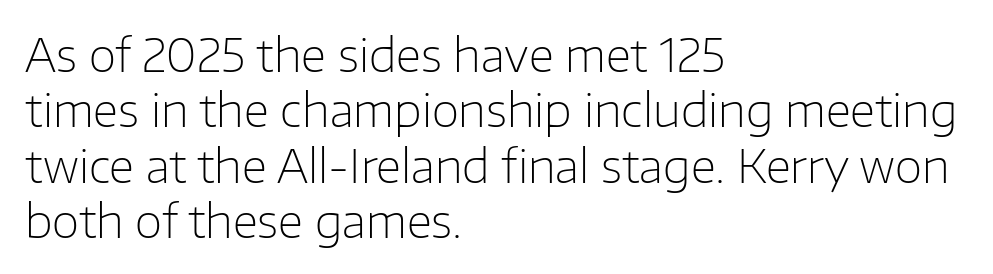
Has an underline been added? It has not. A typesetter would call this zero additional tracking. Note the varied advance widths — an 'i' is clearly narrower than an 'm'. A typesetter would label this face a sans.
